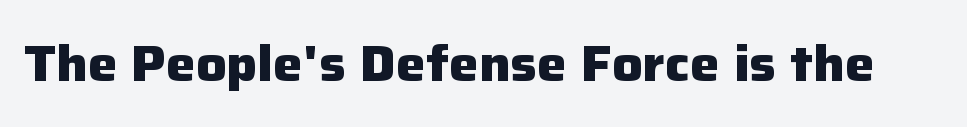
{"serif": "no", "italic": "no", "bold": "yes", "weight": "heavy", "width": "normal", "stroke_contrast": "low", "x_height": "medium", "monospaced": "no", "underline": "no", "letter_spacing": "normal", "letter_spacing_em": 0.0, "glyph_px": 50}
